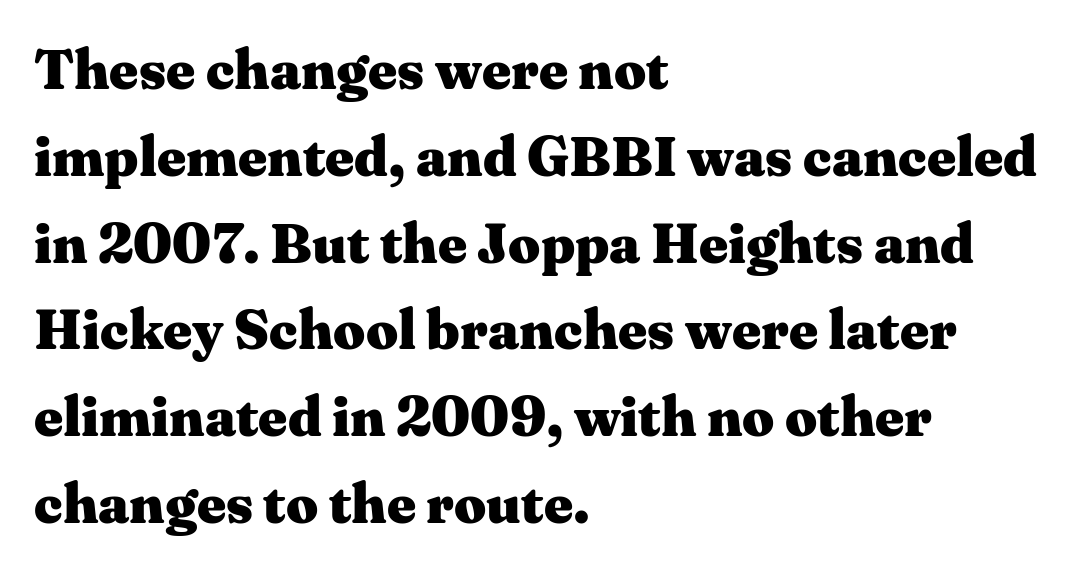
In terms of leading, this rendering sits right in the middle. The characters display serif detailing at their extremities. Unlike italic type, these characters show no tilt at all. Chunky letters — that's bold for sure. Descenders hang freely into open space.
